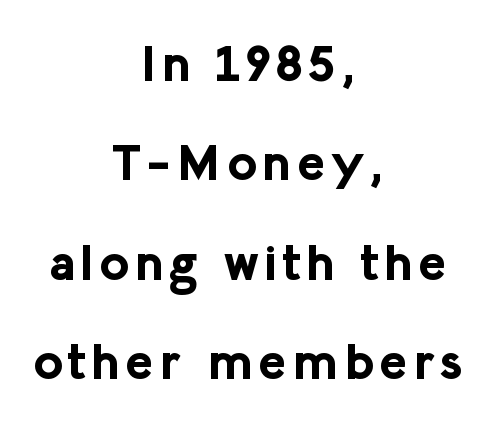
Quick note: not italic, upright. The letters advance in unequal steps, a hallmark of proportional type. This is heavy type, rendered in bold. Descenders hang freely into open space.
